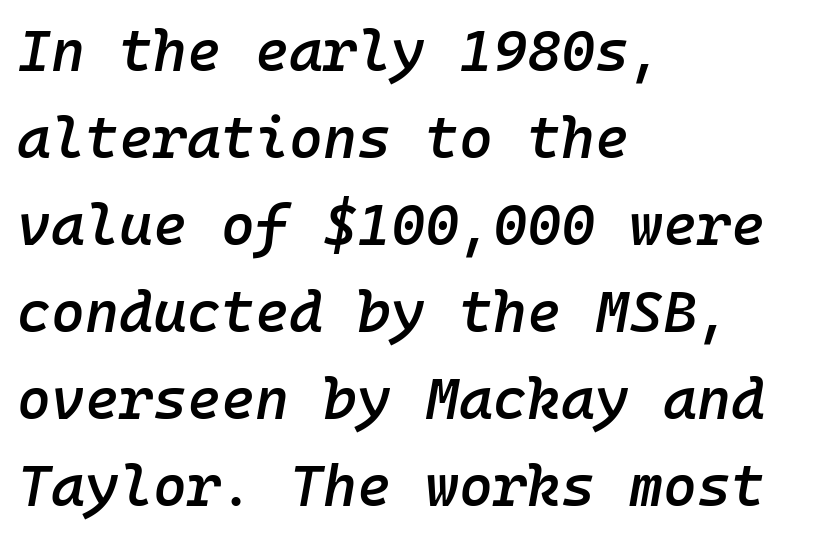
{"italic": "yes", "lean": "right", "slant_degrees": 10, "bold": "semi", "weight": "semibold", "width": "normal", "stroke_contrast": "low", "x_height": "medium", "monospaced": "yes", "underline": "no", "align": "left", "line_spacing": "normal", "line_spacing_ratio": 1.5, "letter_spacing": "normal", "letter_spacing_em": 0.0, "glyph_px": 58}
